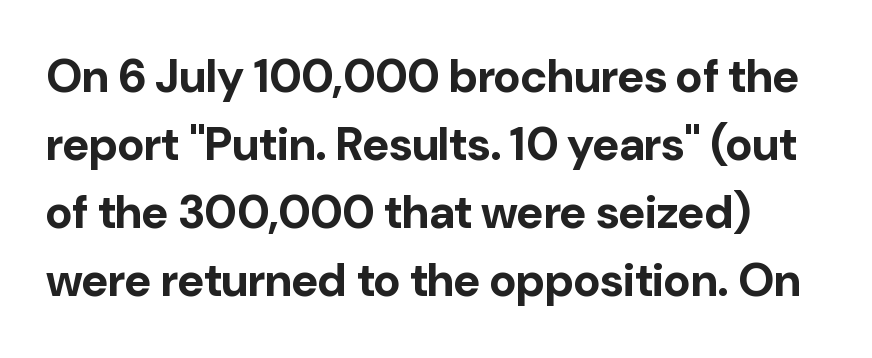
The image shows 46 px bold sans-serif type, upright; set normal line spacing (1.48x), normal letter spacing, not underlined; low stroke contrast and a medium x-height.
